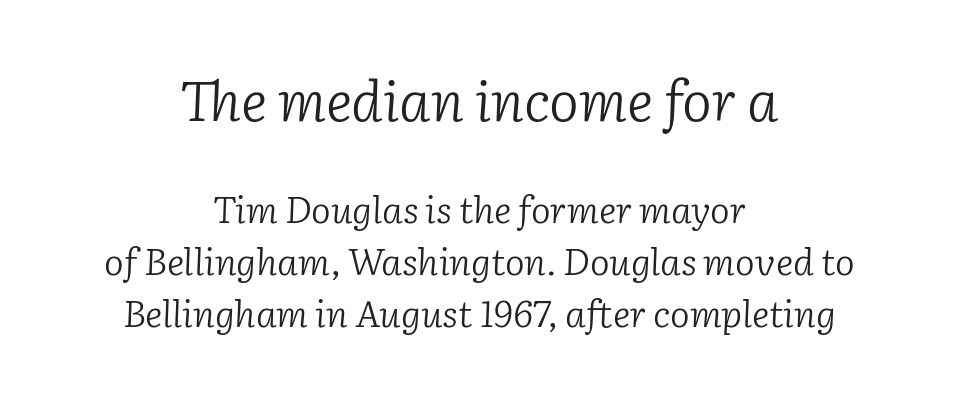
The image shows 56 px light serif type, italic (leaning right); set centered, normal line spacing (1.41x), normal letter spacing, not underlined; the first (top) block is 1.51x larger; low stroke contrast and a medium x-height.
